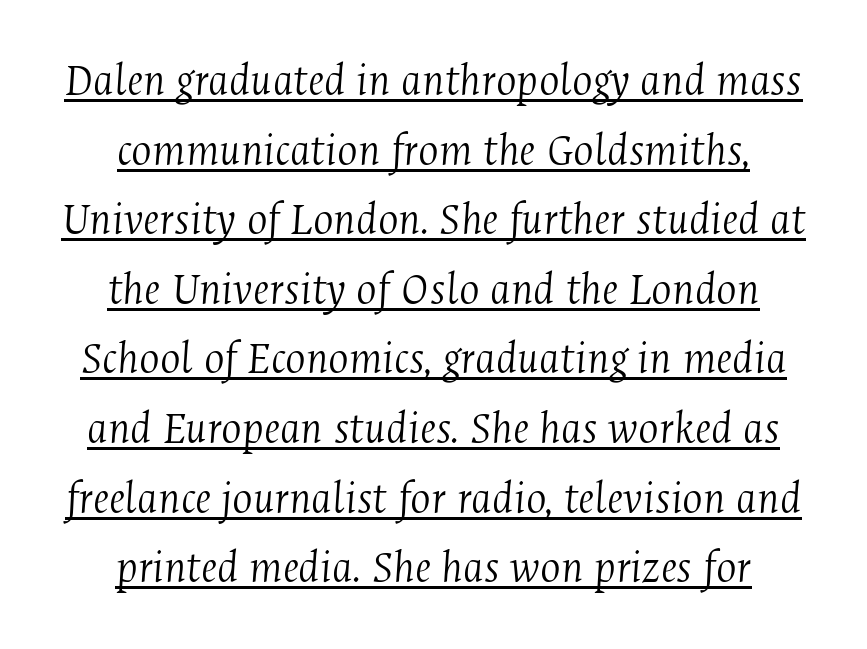
Q: Is the text bold? A: No.
Q: Is the text italic (slanted)? A: Yes, it leans right by about 4 degrees.
Q: Is the typeface a serif or a sans-serif typeface? A: Serif.
Q: Is the text underlined? A: Yes.
Q: How is the paragraph aligned? A: Centered.
Q: Is the spacing between letters normal or unusually wide? A: Normal.
Q: Is the spacing between lines tight, normal or loose? A: Normal.
Q: Width (condensed, normal, or wide)? A: Condensed.
Q: Stroke contrast? A: Medium.
Q: x-height? A: Medium.
Q: Monospaced? A: No.
